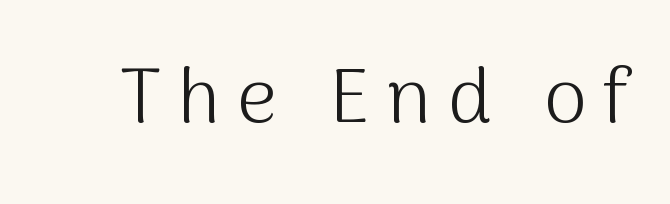
This sample uses an upright cut, with every glyph sitting square on the baseline. Ink coverage per letter is moderate at most. The type family on display is of the sans-serif kind. This sample uses expanded letter spacing, leaving extra air between glyphs. A typesetter would call this proportional, since set widths differ per character. The area under the type is left untouched.
